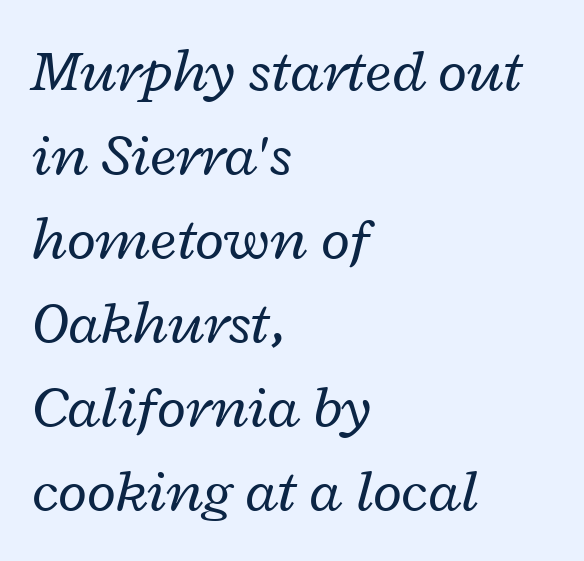
{"italic": "yes", "lean": "right", "slant_degrees": 12, "bold": "no", "weight": "regular", "width": "wide", "stroke_contrast": "low", "x_height": "medium", "monospaced": "no", "underline": "no", "align": "left", "line_spacing": "normal", "line_spacing_ratio": 1.4, "letter_spacing": "normal", "letter_spacing_em": 0.0, "glyph_px": 60}
